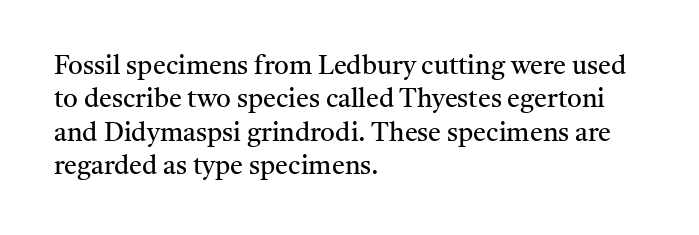
The image shows 26 px text type, upright; set left-aligned, normal line spacing (1.28x), normal letter spacing, not underlined.
